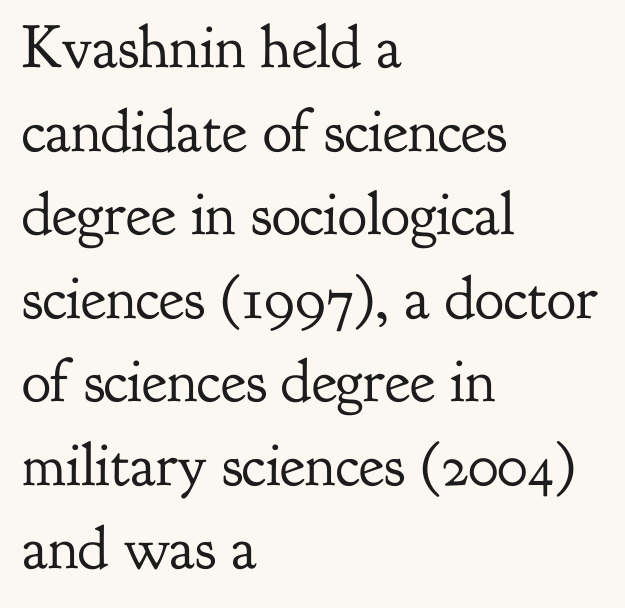
The image shows 61 px regular-weight serif type, upright; set left-aligned, normal line spacing (1.37x), normal letter spacing, not underlined; low stroke contrast and a small x-height.
